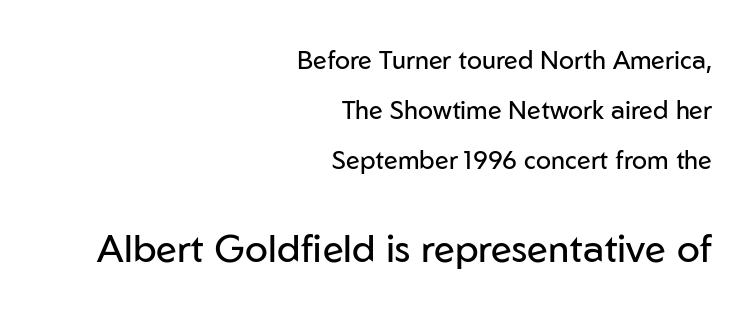
{"serif": "no", "italic": "no", "bold": "no", "weight": "regular", "width": "normal", "stroke_contrast": "low", "x_height": "medium", "monospaced": "no", "underline": "no", "align": "right", "line_spacing": "loose", "line_spacing_ratio": 2.0, "letter_spacing": "normal", "letter_spacing_em": 0.0, "larger_block": "second", "size_ratio": 1.52, "glyph_px": 38}
